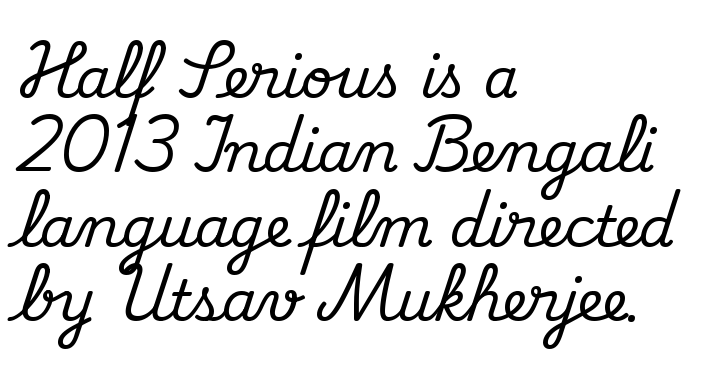
Q: Is the text italic (slanted)? A: Yes.
Q: Is the typeface a serif or a sans-serif typeface? A: Serif.
Q: Is the text underlined? A: No.
Q: How is the paragraph aligned? A: Left-aligned.
Q: Is the spacing between letters normal or unusually wide? A: Normal.
Q: Is the spacing between lines tight, normal or loose? A: Normal.
Q: Width (condensed, normal, or wide)? A: Normal.
Q: Stroke contrast? A: Medium.
Q: x-height? A: Small.
Q: Monospaced? A: No.
